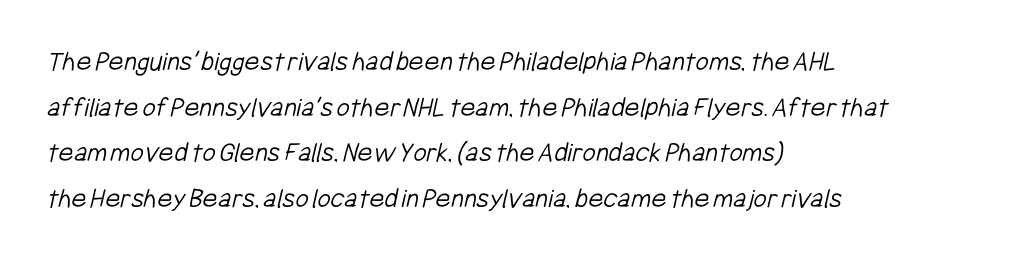
{"serif": "no", "bold": "no", "weight": "light", "width": "condensed", "stroke_contrast": "low", "x_height": "medium", "monospaced": "no", "underline": "no", "align": "left", "line_spacing": "normal", "line_spacing_ratio": 1.57, "letter_spacing": "normal", "letter_spacing_em": 0.0, "glyph_px": 29}
